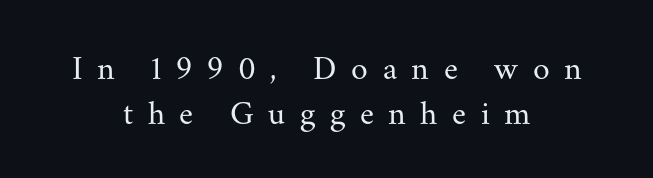
The image shows 34 px regular-weight serif type, upright; set centered, normal line spacing (1.33x), unusually wide letter spacing (+0.43 em), not underlined; medium stroke contrast and a small x-height.
